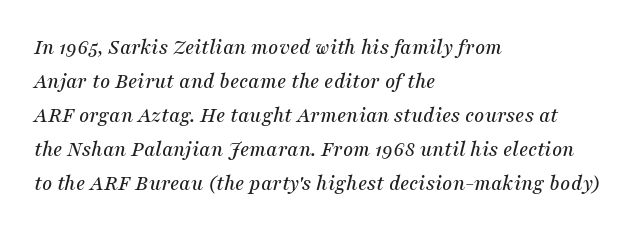
The image shows 22 px text type, italic (leaning right); set left-aligned, normal line spacing (1.54x), normal letter spacing, not underlined.
